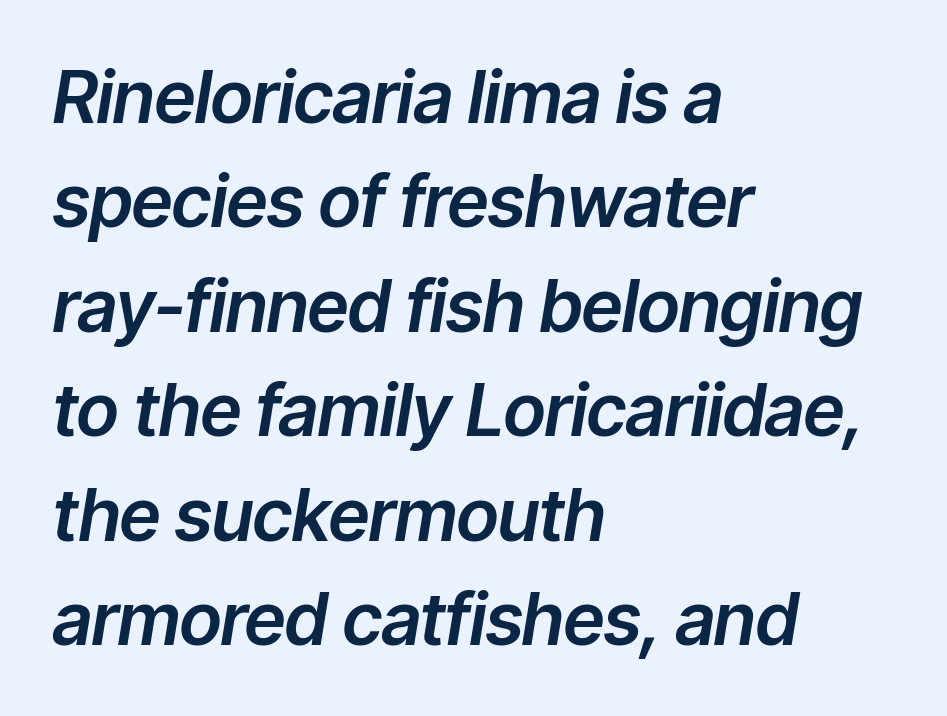
The image shows 72 px text type, italic (leaning right); set left-aligned, normal line spacing (1.45x), normal letter spacing, not underlined; low stroke contrast and a medium x-height.
